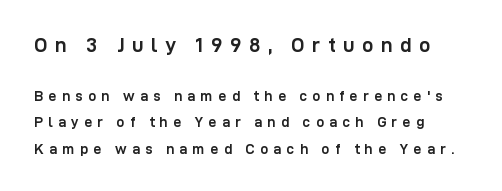
The image shows 20 px bold type, upright; set left-aligned, line spacing 1.89x, unusually wide letter spacing (+0.38 em), not underlined; the first (top) block is 1.43x larger.
